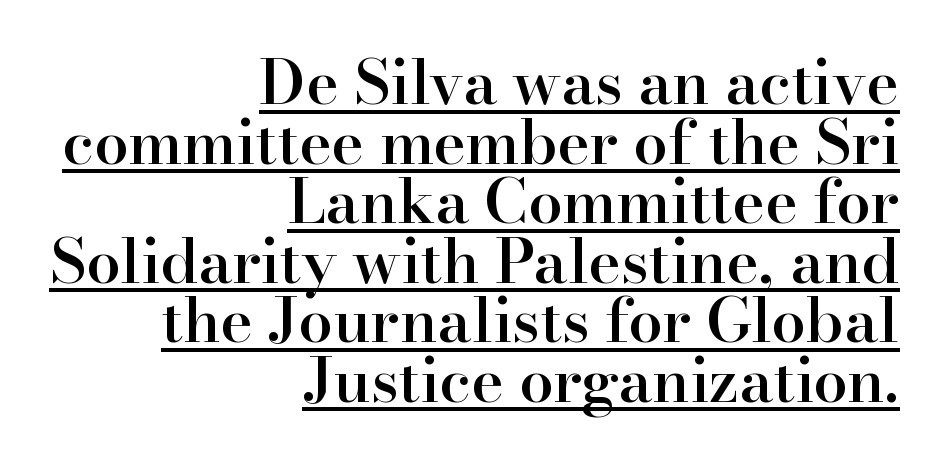
Looks like regular typesetting: each glyph gets only the width it needs. The typography opts for an upright posture over an oblique one. Decoration check: the copy is underlined. Right-aligned paragraph, ragged on the left.
